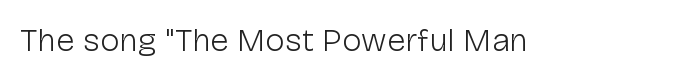
The glyphs in this specimen are sans serif. The cut favours lightness, reaching ordinary text weight at its darkest. Is this a fixed-width face? No — the glyphs have proportional, varying widths. Every stem runs plumb, perpendicular to the baseline. Rule under the text: the space is simply empty.
